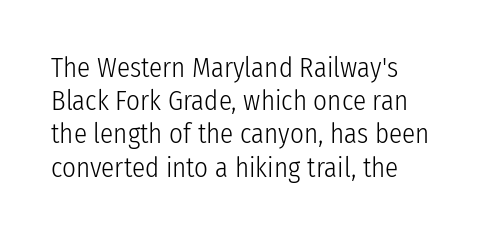
The zone under the glyphs is completely vacant. The passage is arranged the way most books set body copy — flush left. The type sits square on the baseline with zero lean. Weight: in the light-to-regular range. In terms of letterspacing, this is plain default setting.
